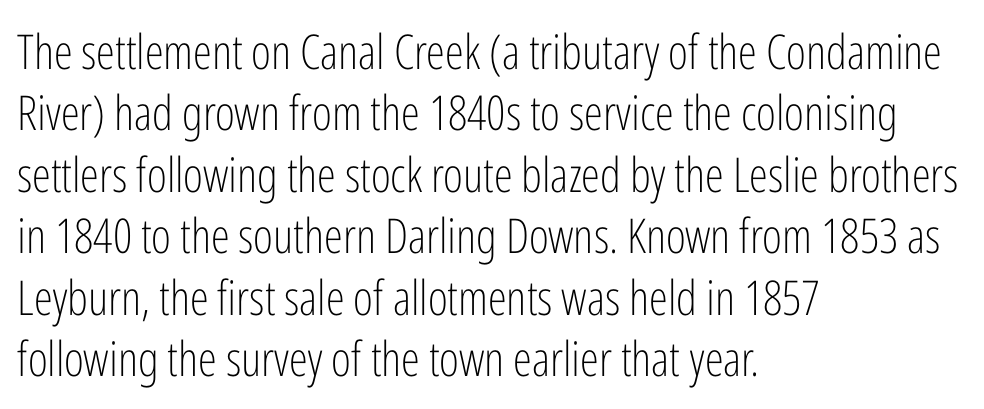
Stem width sits at or under what a default text font uses. The typography opts for an upright posture over an oblique one. Nobody touched the tracking dial on this one. No feet cap the strokes, marking this as sans-serif type. The rendering uses natural spacing where letterforms have individual widths. The space directly below the letters is spotless.
